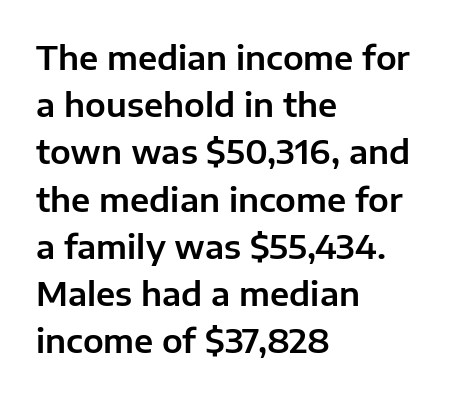
{"serif": "no", "italic": "no", "width": "normal", "stroke_contrast": "low", "x_height": "medium", "monospaced": "no", "underline": "no", "align": "left", "line_spacing": "normal", "line_spacing_ratio": 1.43, "letter_spacing": "normal", "letter_spacing_em": 0.0, "glyph_px": 33}
